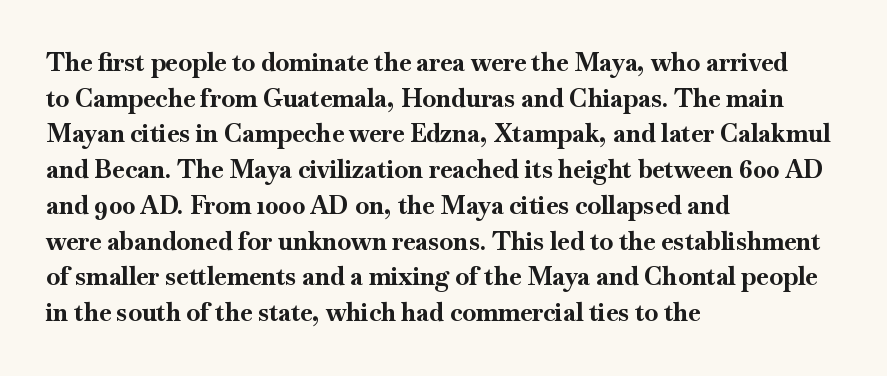
This rendering leaves character spacing at its baseline value. Any mark beneath the type? The region is blank. This is roman type, the default non-slanted kind. Pretty heavy lettering here — definitely bold. Notice how descenders clear the ascenders below comfortably — that's standard leading. All the whitespace from short lines collects on the right.
